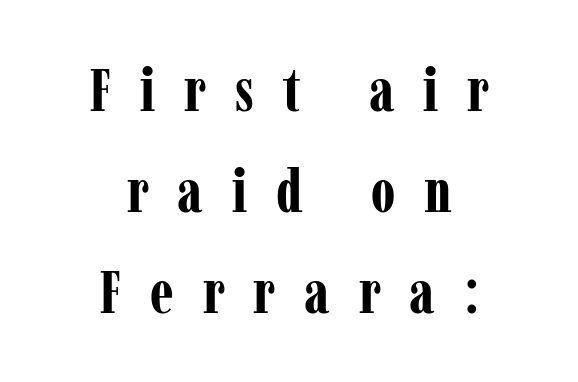
The image shows 60 px bold, condensed serif type, upright; set centered, normal line spacing (1.68x), unusually wide letter spacing (+0.48 em), not underlined; low stroke contrast and a medium x-height.
